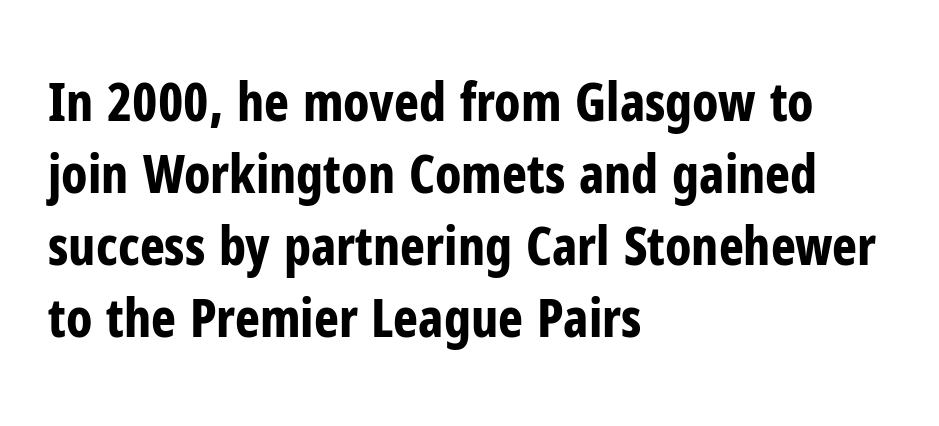
{"serif": "no", "italic": "no", "bold": "yes", "weight": "bold", "width": "condensed", "stroke_contrast": "low", "x_height": "medium", "monospaced": "no", "underline": "no", "align": "left", "line_spacing": "normal", "line_spacing_ratio": 1.36, "letter_spacing": "normal", "letter_spacing_em": 0.0, "glyph_px": 53}
